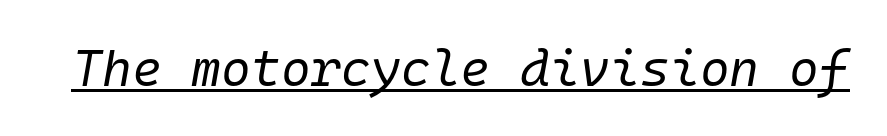
The image shows 51 px regular-weight type, italic (leaning right), monospaced; set normal letter spacing, underlined; low stroke contrast and a medium x-height.
